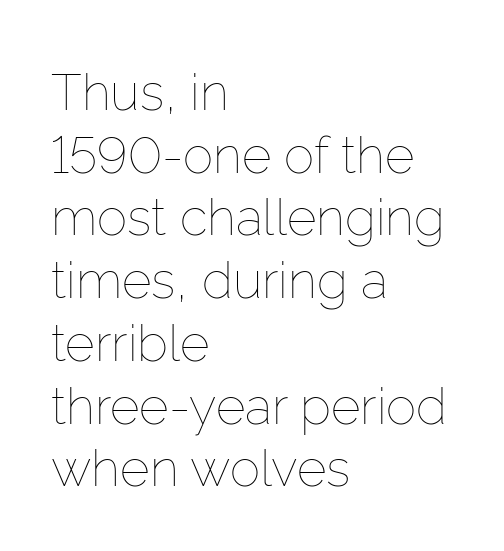
Q: Is the text bold? A: No.
Q: Is the text italic (slanted)? A: No, it is upright.
Q: Is the text underlined? A: No.
Q: How is the paragraph aligned? A: Left-aligned.
Q: Is the spacing between letters normal or unusually wide? A: Normal.
Q: Width (condensed, normal, or wide)? A: Normal.
Q: Stroke contrast? A: Low.
Q: x-height? A: Medium.
Q: Monospaced? A: No.
